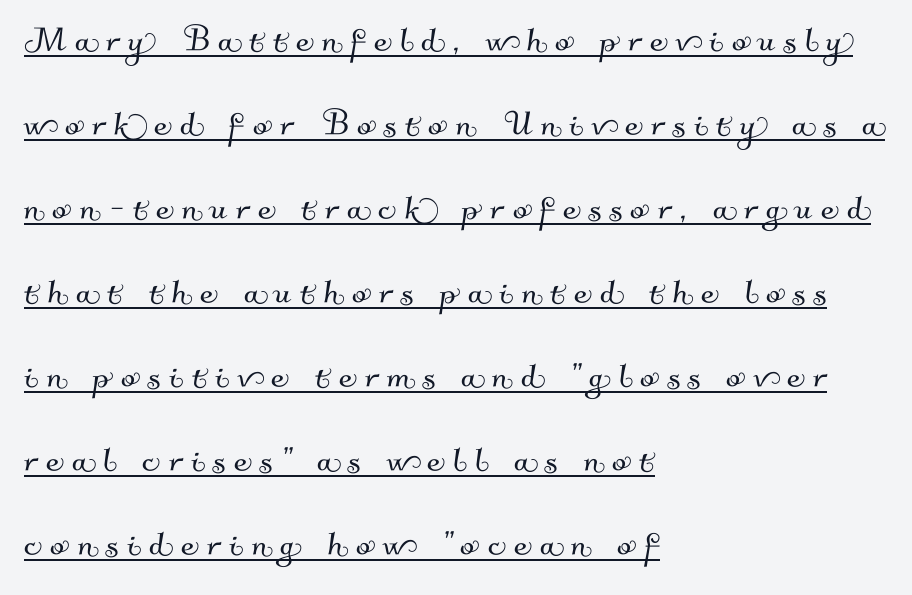
The line texture is sparse and dotted thanks to wide tracking. No feet cap the strokes, marking this as sans-serif type. Which margin do the lines hug? The left one — the right edge is uneven. A typesetter would call this proportional, since set widths differ per character. The passage shown is underscored from start to finish. Leading is clearly above the norm, producing a sparse column.
